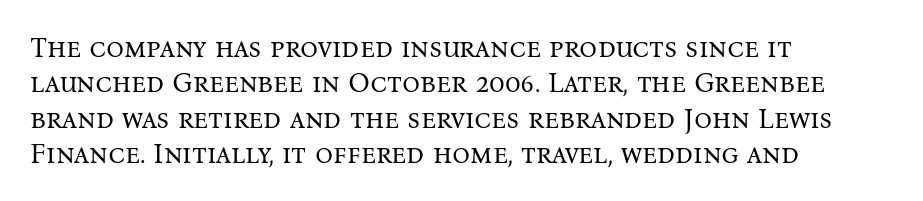
Q: Is the text bold? A: No.
Q: Is the text italic (slanted)? A: No, it is upright.
Q: Is the typeface a serif or a sans-serif typeface? A: Serif.
Q: Is the text underlined? A: No.
Q: How is the paragraph aligned? A: Left-aligned.
Q: Is the spacing between letters normal or unusually wide? A: Normal.
Q: Is the spacing between lines tight, normal or loose? A: Normal.
Q: Width (condensed, normal, or wide)? A: Normal.
Q: Stroke contrast? A: Medium.
Q: x-height? A: Medium.
Q: Monospaced? A: No.
